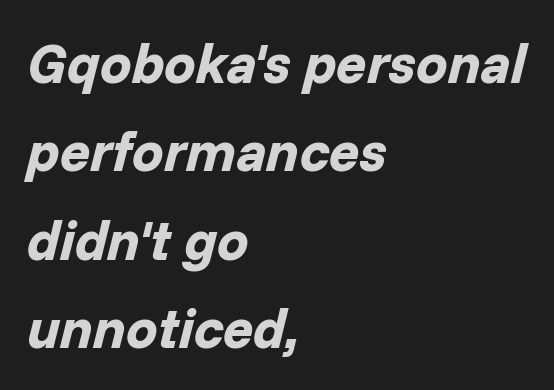
The passage shown leans; its letterforms are oblique. Check under the words: just untouched page. Heft: maximum for text — a bold. Short and long lines alike share a common starting point at left.
